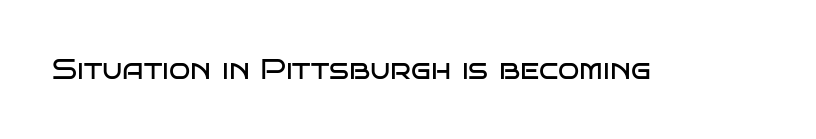
The type sits square on the baseline with zero lean. You could call the tracking neutral — neither tight nor loose. Letters rest on an invisible, unmarked baseline. Is this a fixed-width face? No — the glyphs have proportional, varying widths. This is not heavy type; no bold has been used. Nope, no serifs anywhere on these letters.
